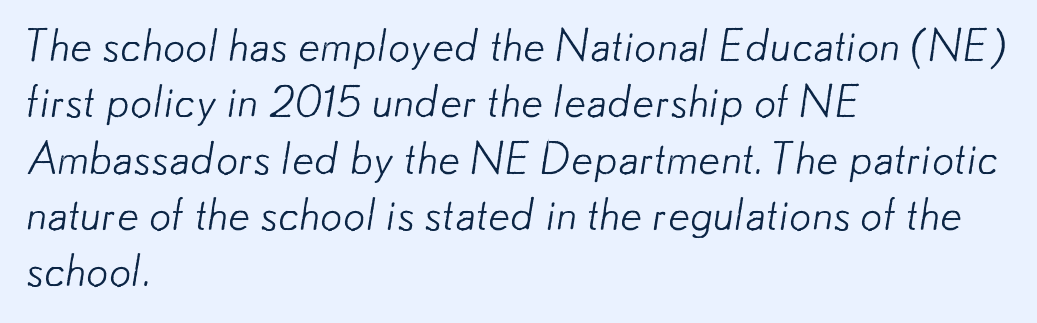
{"serif": "no", "bold": "no", "weight": "light", "width": "normal", "stroke_contrast": "low", "x_height": "small", "monospaced": "no", "underline": "no", "align": "left", "line_spacing": "normal", "line_spacing_ratio": 1.28, "letter_spacing": "normal", "letter_spacing_em": 0.0, "glyph_px": 44}
